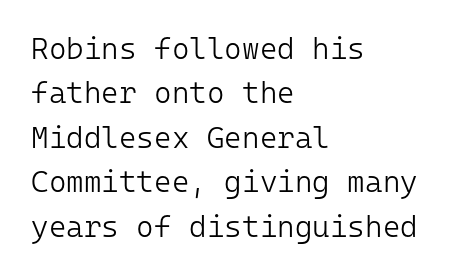
{"serif": "no", "italic": "no", "bold": "no", "weight": "light", "width": "normal", "stroke_contrast": "low", "x_height": "medium", "monospaced": "yes", "underline": "no", "align": "left", "line_spacing": "normal", "line_spacing_ratio": 1.48, "letter_spacing": "normal", "letter_spacing_em": 0.0, "glyph_px": 30}
